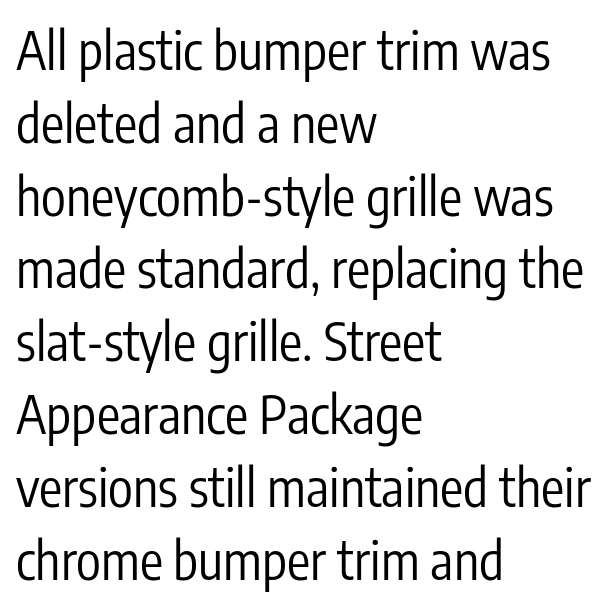
Q: Is the text bold? A: No.
Q: Is the text italic (slanted)? A: No, it is upright.
Q: Is the typeface a serif or a sans-serif typeface? A: Sans-serif.
Q: Is the text underlined? A: No.
Q: How is the paragraph aligned? A: Left-aligned.
Q: Is the spacing between letters normal or unusually wide? A: Normal.
Q: Is the spacing between lines tight, normal or loose? A: Normal.
Q: Width (condensed, normal, or wide)? A: Condensed.
Q: Stroke contrast? A: Low.
Q: x-height? A: Medium.
Q: Monospaced? A: No.
